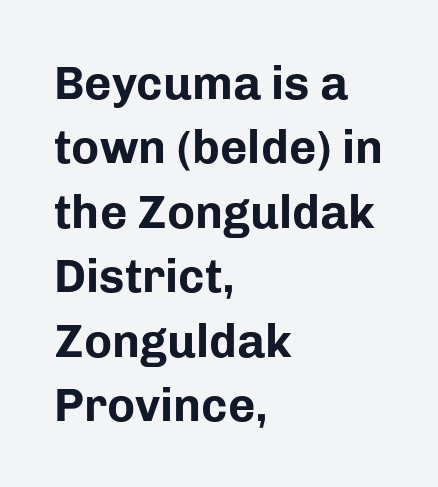
{"serif": "no", "italic": "no", "bold": "yes", "weight": "bold", "width": "normal", "stroke_contrast": "low", "x_height": "medium", "monospaced": "no", "underline": "no", "align": "left", "line_spacing": "normal", "line_spacing_ratio": 1.37, "letter_spacing": "normal", "letter_spacing_em": 0.0, "glyph_px": 47}
